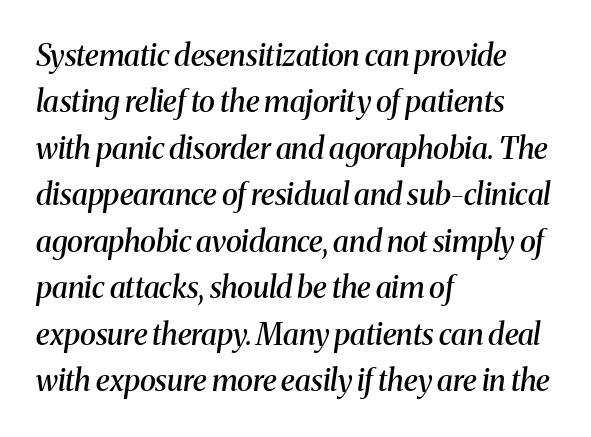
Q: Is the text bold? A: Semi-bold.
Q: Is the text italic (slanted)? A: Yes, it leans right by about 8 degrees.
Q: Is the typeface a serif or a sans-serif typeface? A: Serif.
Q: Is the text underlined? A: No.
Q: How is the paragraph aligned? A: Left-aligned.
Q: Is the spacing between letters normal or unusually wide? A: Normal.
Q: Is the spacing between lines tight, normal or loose? A: Normal.
Q: Width (condensed, normal, or wide)? A: Normal.
Q: Stroke contrast? A: Medium.
Q: x-height? A: Medium.
Q: Monospaced? A: No.
